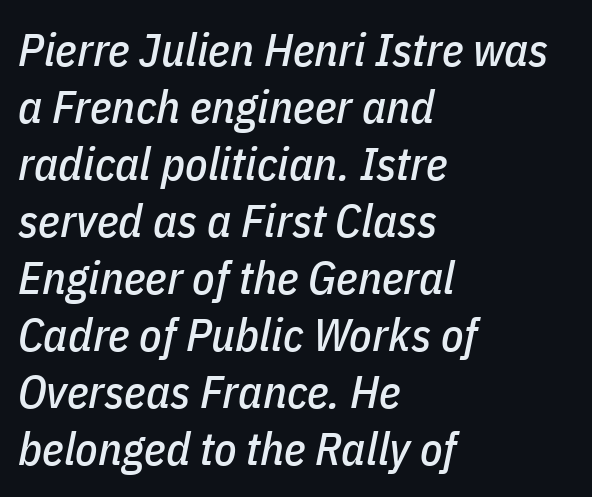
The image shows 46 px condensed type, italic (leaning right); set left-aligned, line spacing 1.24x, normal letter spacing, not underlined; low stroke contrast and a medium x-height.
